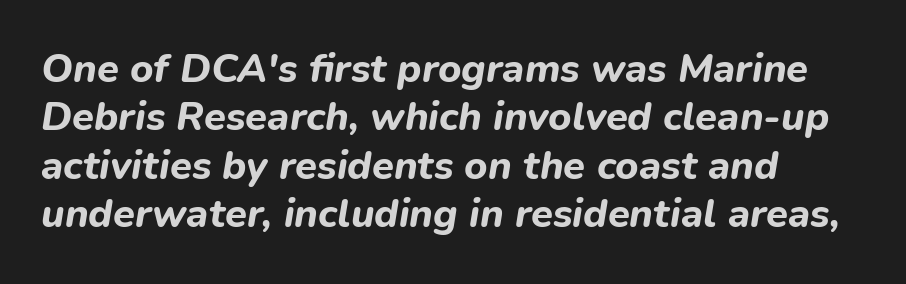
{"italic": "yes", "lean": "right", "slant_degrees": 9, "bold": "yes", "weight": "bold", "width": "normal", "stroke_contrast": "low", "x_height": "medium", "monospaced": "no", "underline": "no", "align": "left", "line_spacing_ratio": 1.21, "letter_spacing": "normal", "letter_spacing_em": 0.0, "glyph_px": 40}
